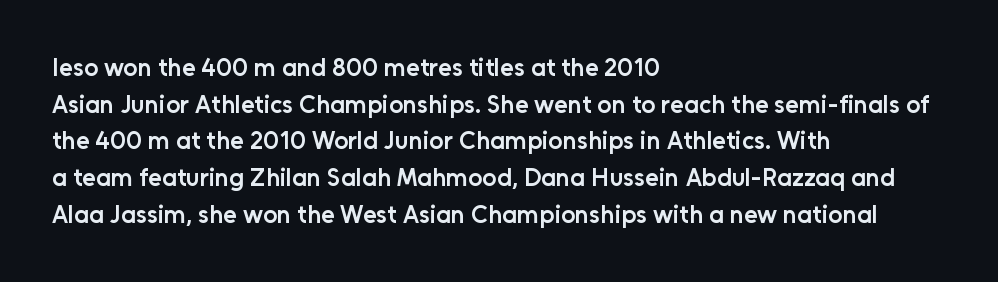
The image shows 25 px text type, upright; set left-aligned, normal line spacing (1.47x), normal letter spacing, not underlined.
